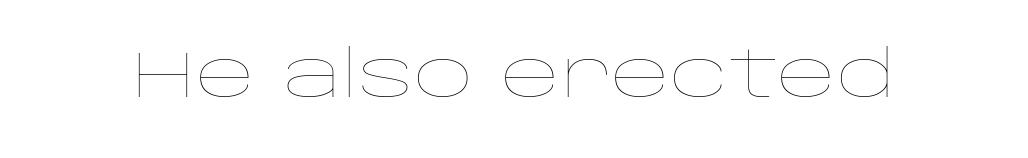
The image shows 65 px thin, wide type, upright; set normal letter spacing, not underlined; low stroke contrast and a large x-height.
